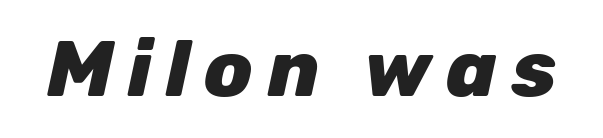
Only glyphs here, with clear space below each row. Varying glyph widths throughout — classic text-font behaviour. Italic? Definitely — the glyphs are oblique. Compared with an ordinary text face, these strokes are far heavier — a full bold.
